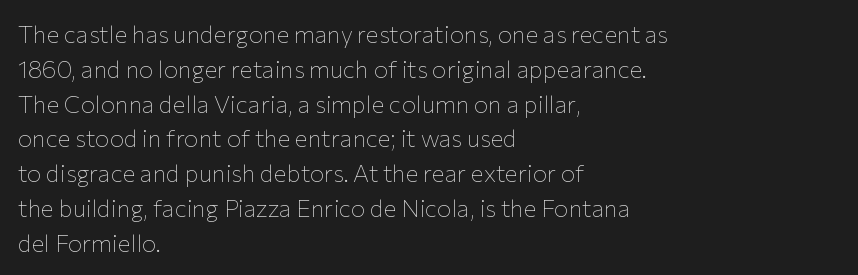
{"italic": "no", "bold": "no", "underline": "no", "align": "left", "line_spacing": "normal", "line_spacing_ratio": 1.45, "letter_spacing": "normal", "letter_spacing_em": 0.0, "glyph_px": 24}
